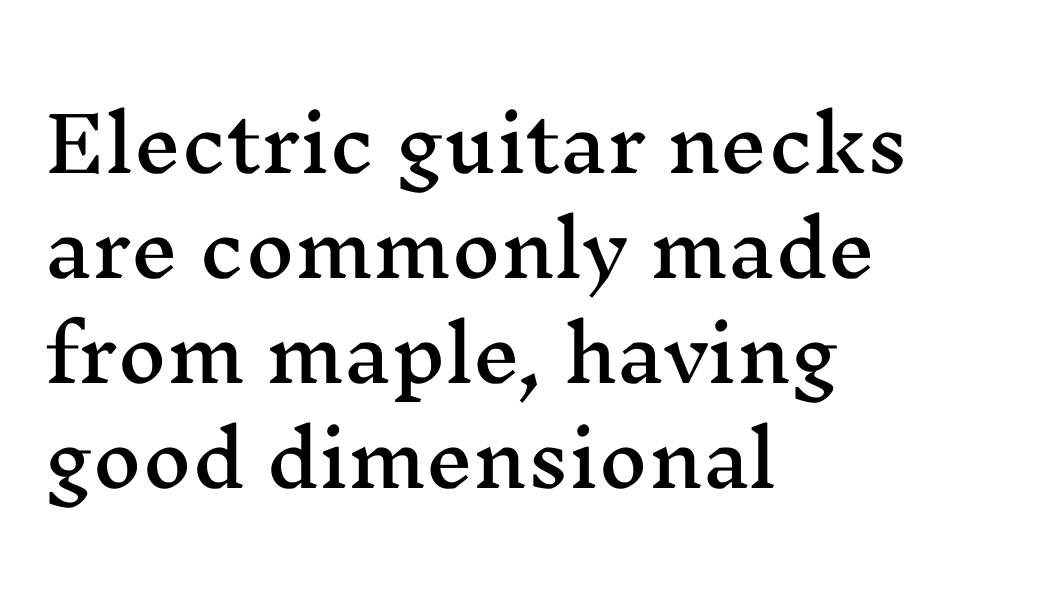
{"serif": "yes", "italic": "no", "width": "wide", "stroke_contrast": "medium", "x_height": "medium", "monospaced": "no", "underline": "no", "align": "left", "line_spacing": "normal", "line_spacing_ratio": 1.4, "letter_spacing": "normal", "letter_spacing_em": 0.0, "glyph_px": 75}
